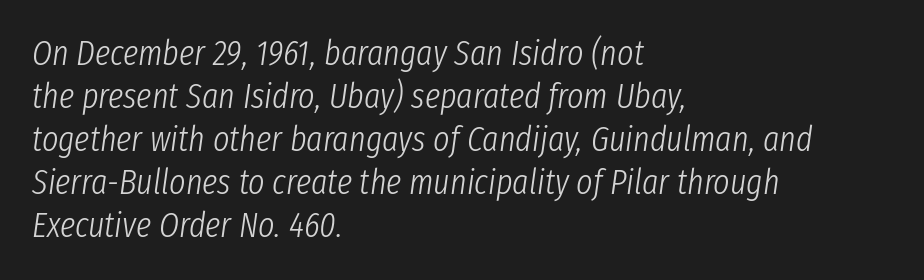
Q: Is the text bold? A: No.
Q: Is the text italic (slanted)? A: Yes, it leans right by about 8 degrees.
Q: Is the text underlined? A: No.
Q: How is the paragraph aligned? A: Left-aligned.
Q: Is the spacing between letters normal or unusually wide? A: Normal.
Q: Width (condensed, normal, or wide)? A: Condensed.
Q: Stroke contrast? A: Low.
Q: x-height? A: Medium.
Q: Monospaced? A: No.
